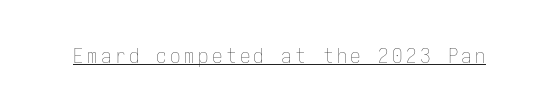
No extra ink here — the face is not bold. The rendered words wear a rule along their underside. Quick note: not italic, upright.
